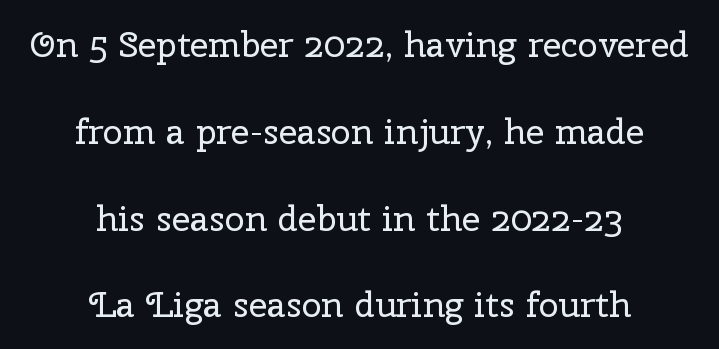
Lines of text with bare space underneath. Unbolded letterforms with no extra heft. No extra tracking has been applied to these lines. If you measured baseline to baseline, you'd find a long distance. The paragraph shown floats in the horizontal middle.
